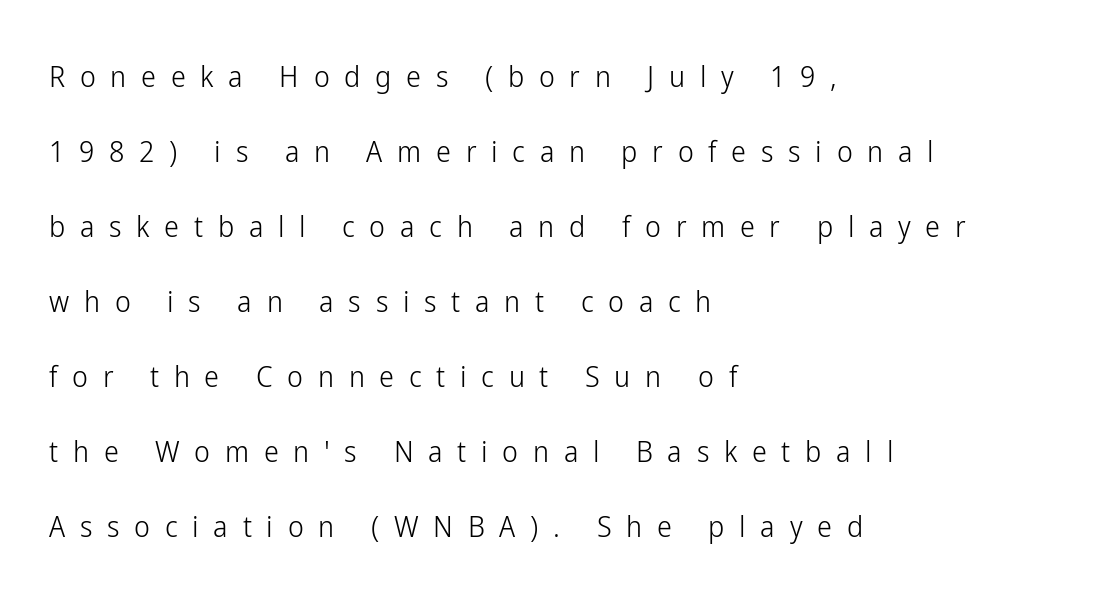
{"serif": "no", "italic": "no", "bold": "no", "weight": "light", "width": "condensed", "stroke_contrast": "low", "x_height": "medium", "monospaced": "no", "underline": "no", "align": "left", "line_spacing": "loose", "line_spacing_ratio": 2.5, "letter_spacing": "wide", "letter_spacing_em": 0.49, "glyph_px": 30}
